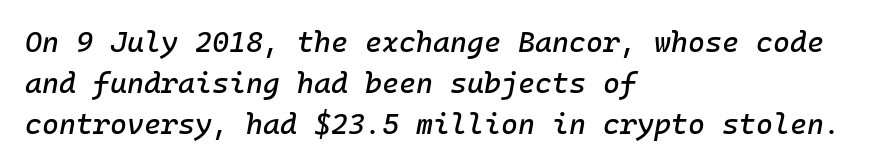
{"italic": "yes", "lean": "right", "slant_degrees": 10, "width": "normal", "stroke_contrast": "low", "x_height": "medium", "underline": "no", "align": "left", "line_spacing": "normal", "line_spacing_ratio": 1.41, "letter_spacing": "normal", "letter_spacing_em": 0.0, "glyph_px": 29}
